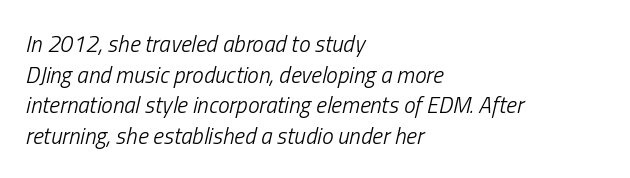
Tracking value appears to be zero — textbook default spacing. The setting favours the left margin, as ordinary paragraphs usually do. Unbolded letterforms with no extra heft. This is oblique type, the kind used for emphasis or titles. Beneath every word, the page is bare. Whoever set this chose a conventional vertical rhythm.
